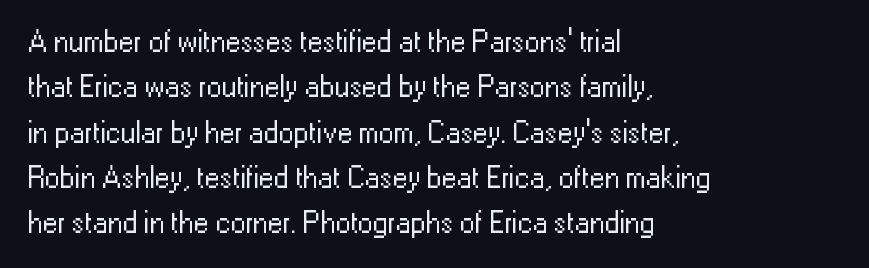
Q: Is the text bold? A: No.
Q: Is the text italic (slanted)? A: No, it is upright.
Q: Is the typeface a serif or a sans-serif typeface? A: Sans-serif.
Q: Is the text underlined? A: No.
Q: How is the paragraph aligned? A: Left-aligned.
Q: Is the spacing between letters normal or unusually wide? A: Normal.
Q: Is the spacing between lines tight, normal or loose? A: Normal.
Q: Width (condensed, normal, or wide)? A: Normal.
Q: Stroke contrast? A: Low.
Q: x-height? A: Medium.
Q: Monospaced? A: No.
